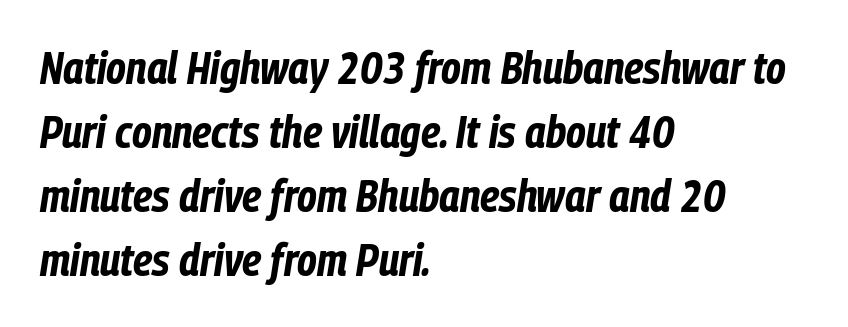
Compared with a centered layout, this one pins lines to the left instead. Slant detected: the letters are inclined. Vertical spacing — default. Clear beneath every line of the passage.
